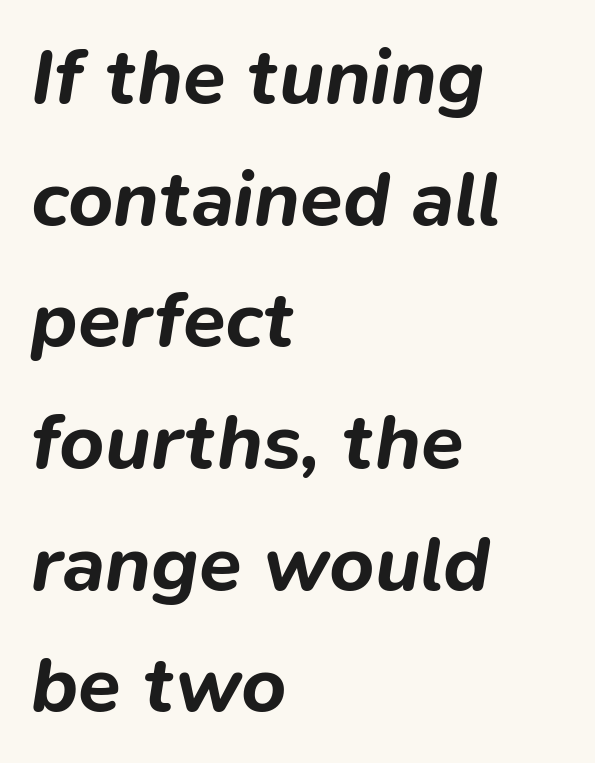
The image shows 78 px bold type, italic (leaning right); set left-aligned, normal line spacing (1.56x), normal letter spacing, not underlined; low stroke contrast and a medium x-height.
